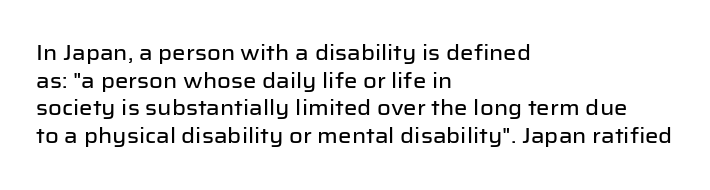
Every character sits straight up, as roman type does. Decoration check: the copy has no underline. A normal amount of white space separates one row of letters from the next. The passage shown has conventional tracking throughout.
